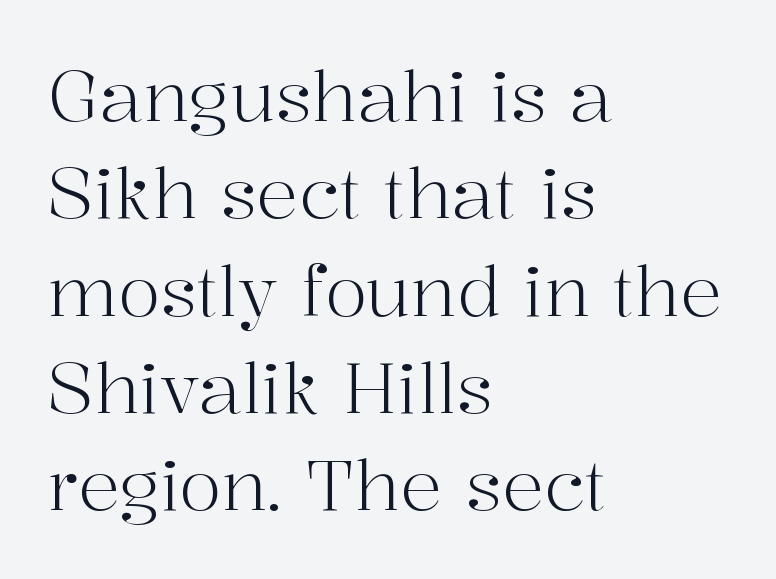
Anything drawn beneath the words? Only blank space. Rows of type keep a routine distance in the vertical direction. Short and long lines alike share a common starting point at left. The letterforms sit at book weight or below.
